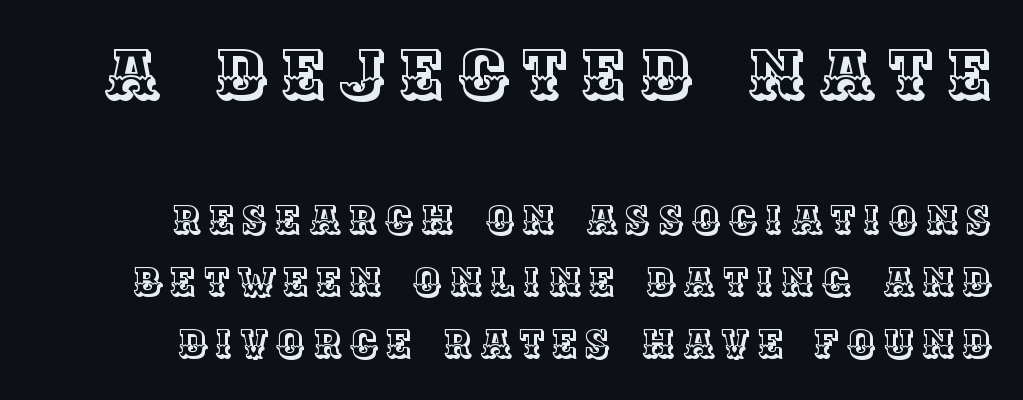
The image shows 69 px text type, upright; set normal line spacing (1.59x), unusually wide letter spacing (+0.2 em), not underlined; the first (top) block is 1.77x larger; a large x-height.
